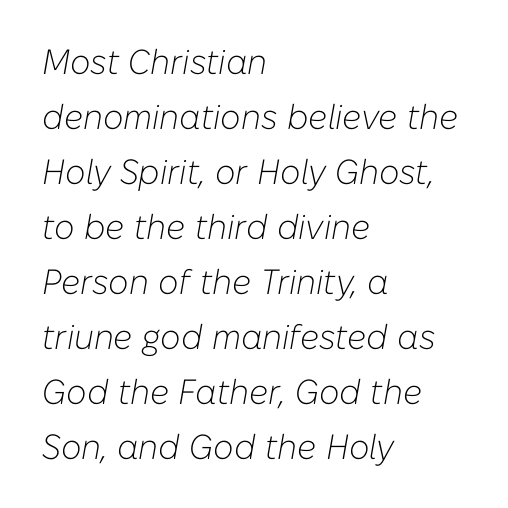
Q: Is the text bold? A: No.
Q: Is the text italic (slanted)? A: Yes, it leans right by about 10 degrees.
Q: Is the text underlined? A: No.
Q: How is the paragraph aligned? A: Left-aligned.
Q: Is the spacing between letters normal or unusually wide? A: Normal.
Q: Is the spacing between lines tight, normal or loose? A: Normal.
Q: Width (condensed, normal, or wide)? A: Normal.
Q: Stroke contrast? A: Low.
Q: x-height? A: Medium.
Q: Monospaced? A: No.
